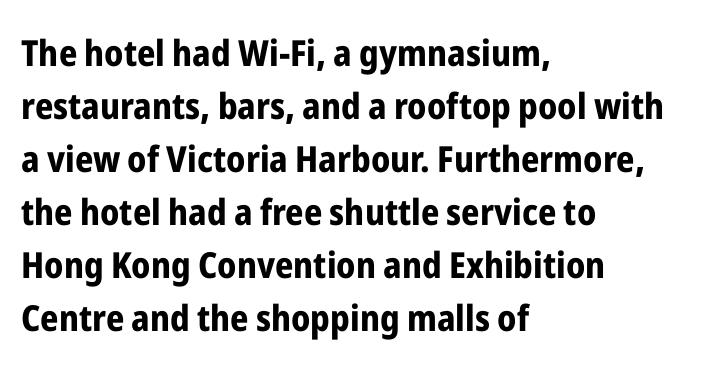
The image shows 36 px bold, condensed sans-serif type, upright; set left-aligned, normal line spacing (1.47x), normal letter spacing, not underlined; low stroke contrast and a medium x-height.
